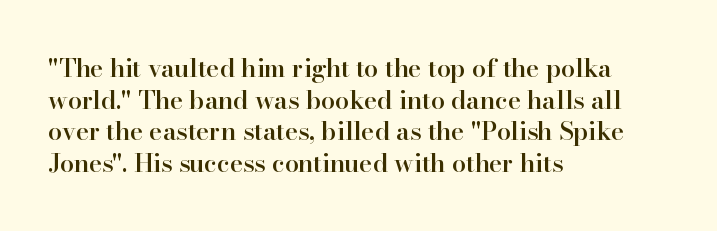
Q: Is the text bold? A: Semi-bold.
Q: Is the text italic (slanted)? A: No, it is upright.
Q: Is the text underlined? A: No.
Q: How is the paragraph aligned? A: Left-aligned.
Q: Is the spacing between letters normal or unusually wide? A: Normal.
Q: Is the spacing between lines tight, normal or loose? A: Normal.
